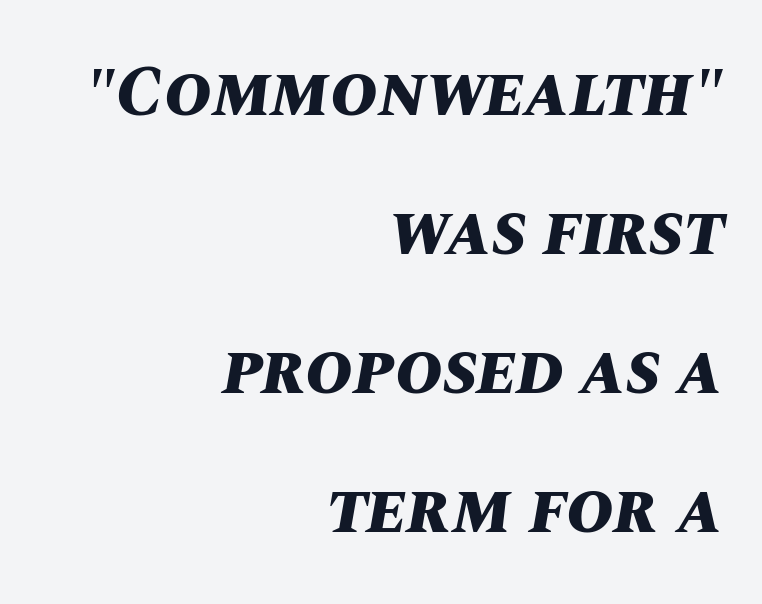
{"italic": "yes", "lean": "right", "slant_degrees": 10, "bold": "yes", "weight": "bold", "width": "normal", "stroke_contrast": "medium", "x_height": "large", "monospaced": "no", "underline": "no", "align": "right", "line_spacing": "loose", "line_spacing_ratio": 1.93, "letter_spacing": "normal", "letter_spacing_em": 0.0, "glyph_px": 72}
